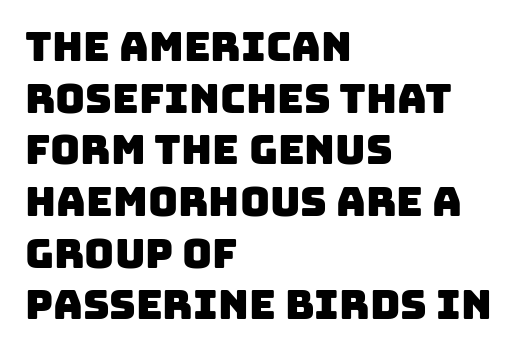
The rendering uses natural spacing where letterforms have individual widths. No word sits above an underline. The leading is moderate, giving the passage an even texture. This sample is left-justified, so line endings fall wherever the words run out. The type is set solid horizontally, with unmodified tracking. Are there feet on the stems? There aren't — it's a sans.
